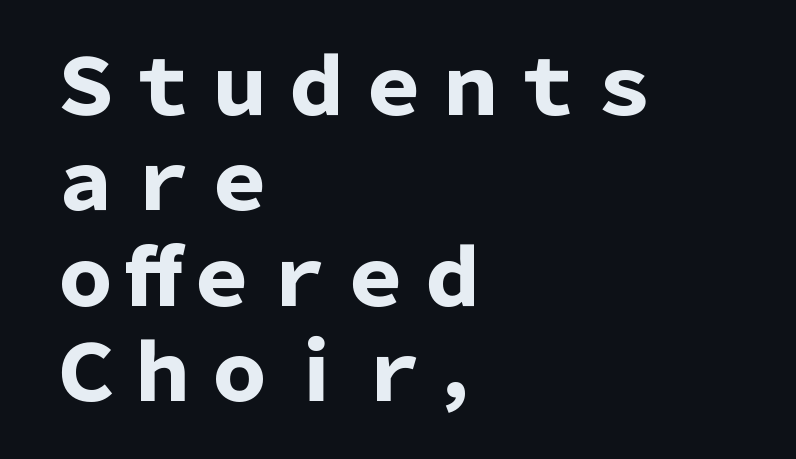
{"serif": "no", "italic": "no", "bold": "yes", "weight": "heavy", "width": "normal", "stroke_contrast": "low", "x_height": "medium", "monospaced": "no", "underline": "no", "align": "left", "line_spacing_ratio": 1.24, "letter_spacing": "normal", "letter_spacing_em": 0.0, "glyph_px": 77}
